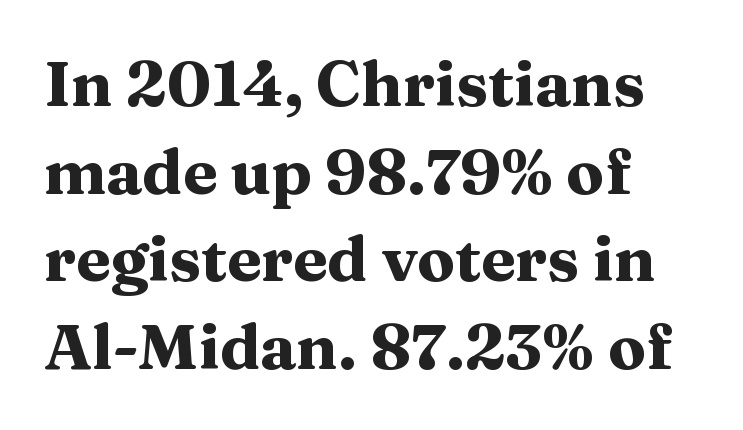
{"serif": "yes", "italic": "no", "bold": "yes", "weight": "heavy", "width": "wide", "stroke_contrast": "medium", "x_height": "medium", "monospaced": "no", "underline": "no", "align": "left", "line_spacing": "normal", "line_spacing_ratio": 1.39, "letter_spacing": "normal", "letter_spacing_em": 0.0, "glyph_px": 63}
